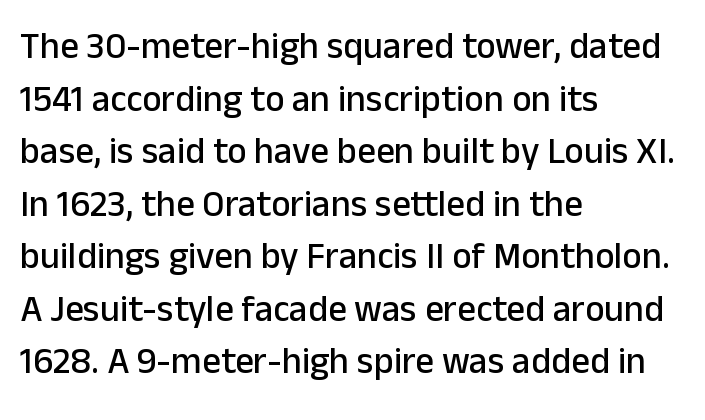
Anything drawn beneath the words? Only blank space. A sans-serif font was chosen for this passage. The type is set solid horizontally, with unmodified tracking. The rag falls on the right side of this text block. Varying glyph widths throughout — classic text-font behaviour.
